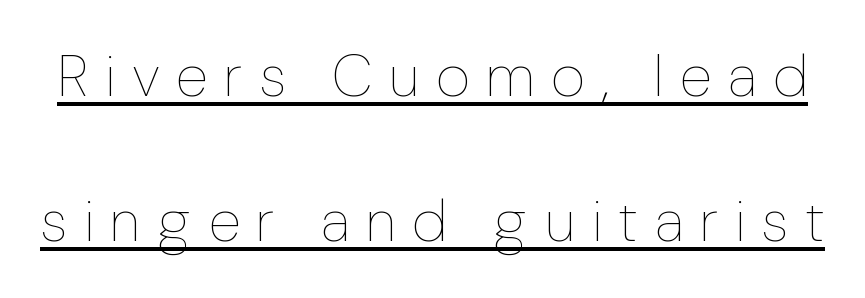
What's the leading like? Stretched, with rows far apart. The lettering stays uniformly vertical, giving the passage a roman look. These lines have a slow, spaced-out rhythm from letter to letter. No letter is thick-stroked: the sample isn't bold.
